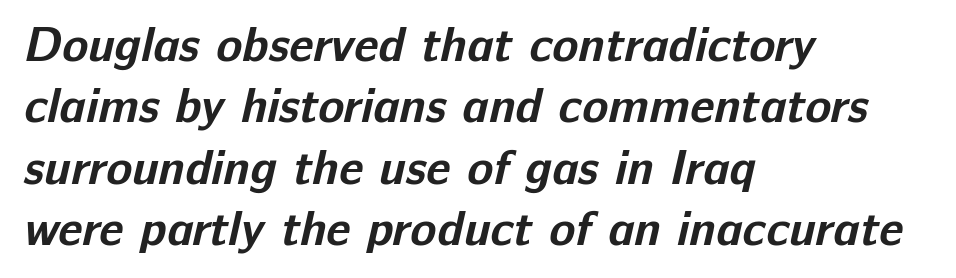
{"serif": "no", "bold": "yes", "weight": "bold", "width": "normal", "stroke_contrast": "low", "x_height": "medium", "monospaced": "no", "underline": "no", "align": "left", "line_spacing": "normal", "line_spacing_ratio": 1.28, "letter_spacing": "normal", "letter_spacing_em": 0.0, "glyph_px": 48}
